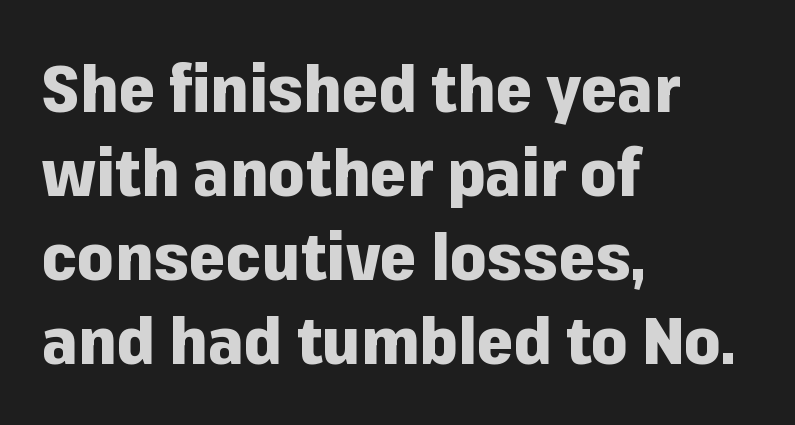
Each line starts at the same left margin while the right side varies. Leading matches the norm, producing a regular column. The passage shown is not underscored anywhere. Words appear dense and cohesive because spacing is normal.
